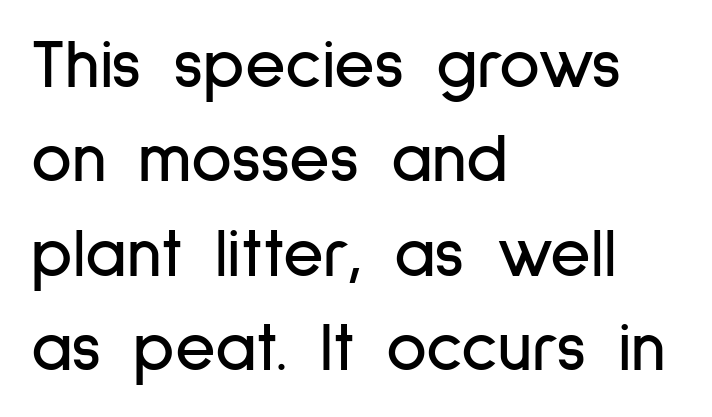
Q: Is the text italic (slanted)? A: No, it is upright.
Q: Is the typeface a serif or a sans-serif typeface? A: Sans-serif.
Q: Is the text underlined? A: No.
Q: How is the paragraph aligned? A: Left-aligned.
Q: Is the spacing between letters normal or unusually wide? A: Normal.
Q: Is the spacing between lines tight, normal or loose? A: Normal.
Q: Width (condensed, normal, or wide)? A: Condensed.
Q: Stroke contrast? A: Low.
Q: x-height? A: Medium.
Q: Monospaced? A: No.
